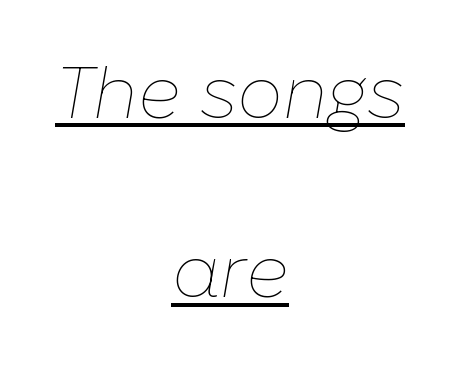
Q: Is the text bold? A: No.
Q: Is the text italic (slanted)? A: Yes, it leans right by about 10 degrees.
Q: Is the text underlined? A: Yes.
Q: How is the paragraph aligned? A: Centered.
Q: Is the spacing between letters normal or unusually wide? A: Normal.
Q: Is the spacing between lines tight, normal or loose? A: Loose.
Q: Width (condensed, normal, or wide)? A: Normal.
Q: Stroke contrast? A: Low.
Q: x-height? A: Medium.
Q: Monospaced? A: No.
